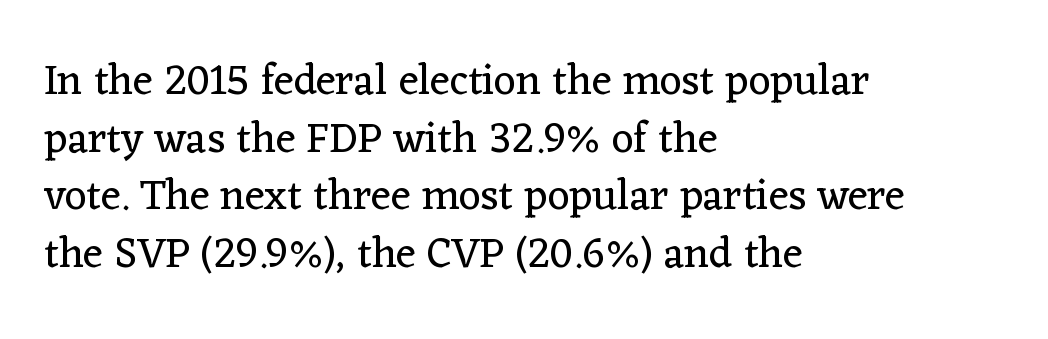
{"serif": "yes", "italic": "no", "bold": "no", "weight": "regular", "width": "normal", "stroke_contrast": "low", "x_height": "medium", "monospaced": "no", "underline": "no", "align": "left", "line_spacing": "normal", "line_spacing_ratio": 1.34, "letter_spacing": "normal", "letter_spacing_em": 0.0, "glyph_px": 43}
